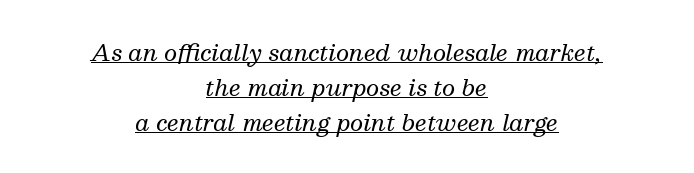
Q: Is the text bold? A: No.
Q: Is the text italic (slanted)? A: Yes, it leans right by about 13 degrees.
Q: Is the text underlined? A: Yes.
Q: How is the paragraph aligned? A: Centered.
Q: Is the spacing between letters normal or unusually wide? A: Normal.
Q: Is the spacing between lines tight, normal or loose? A: Normal.
